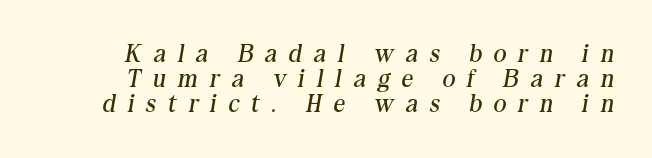
Q: Is the text bold? A: No.
Q: Is the text italic (slanted)? A: Yes, it leans right by about 10 degrees.
Q: Is the text underlined? A: No.
Q: How is the paragraph aligned? A: Right-aligned.
Q: Is the spacing between letters normal or unusually wide? A: Unusually wide.
Q: Is the spacing between lines tight, normal or loose? A: Tight.
